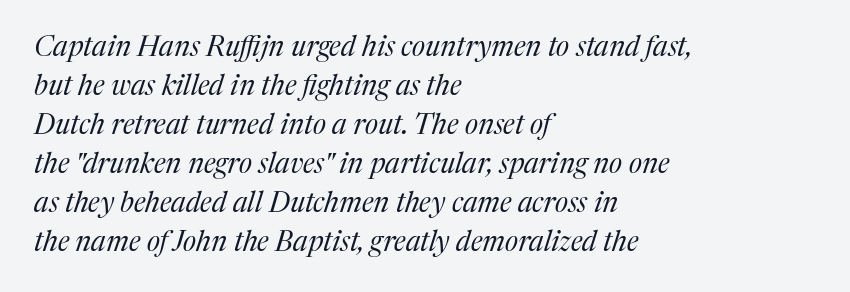
{"serif": "yes", "italic": "yes", "lean": "right", "slant_degrees": 17, "bold": "no", "weight": "regular", "width": "normal", "stroke_contrast": "medium", "x_height": "medium", "monospaced": "no", "underline": "no", "align": "left", "line_spacing": "normal", "line_spacing_ratio": 1.39, "letter_spacing": "normal", "letter_spacing_em": 0.0, "glyph_px": 28}
